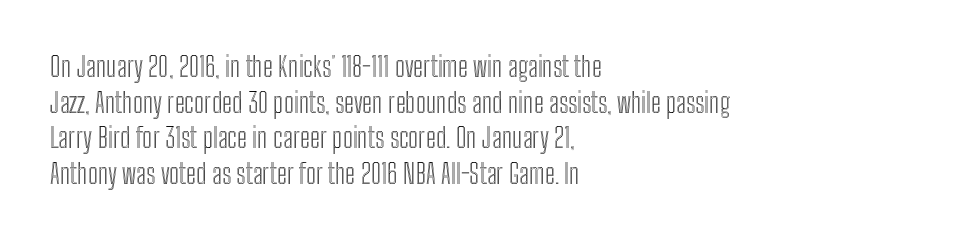
Line spacing here is normal. In terms of posture, this sample is upright. A bare baseline throughout the passage. Does the copy run flush right? No — it runs flush left. You could call the tracking neutral — neither tight nor loose.
